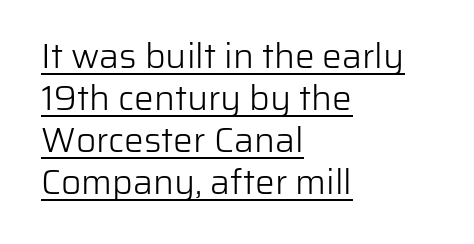
{"serif": "no", "italic": "no", "bold": "no", "weight": "light", "width": "normal", "stroke_contrast": "low", "x_height": "medium", "monospaced": "no", "underline": "yes", "align": "left", "line_spacing_ratio": 1.2, "letter_spacing": "normal", "letter_spacing_em": 0.0, "glyph_px": 35}
